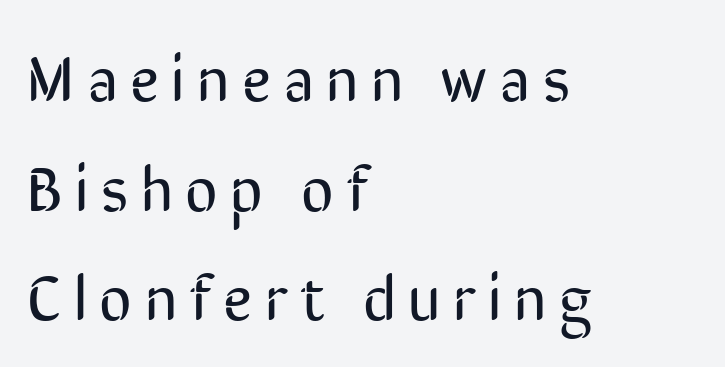
{"serif": "no", "italic": "no", "bold": "no", "weight": "regular", "width": "condensed", "stroke_contrast": "low", "x_height": "medium", "monospaced": "no", "underline": "no", "align": "left", "line_spacing_ratio": 1.74, "letter_spacing": "wide", "letter_spacing_em": 0.2, "glyph_px": 63}
